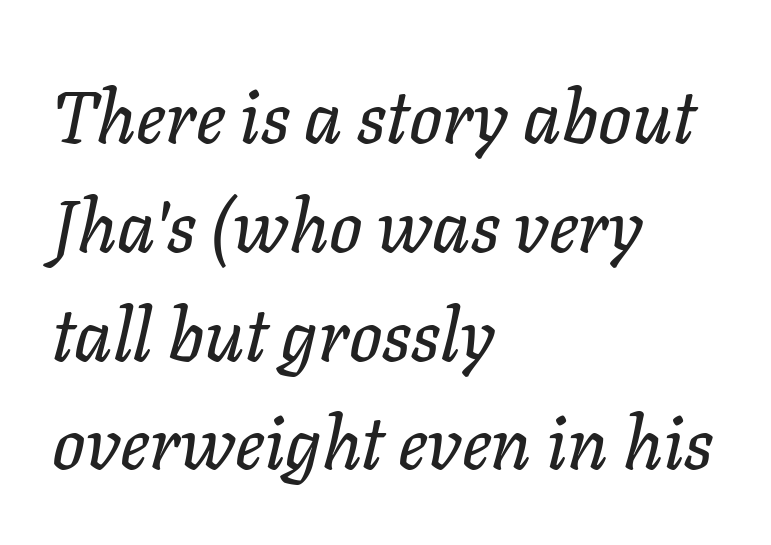
Q: Is the text italic (slanted)? A: Yes, it leans right by about 11 degrees.
Q: Is the text underlined? A: No.
Q: How is the paragraph aligned? A: Left-aligned.
Q: Is the spacing between letters normal or unusually wide? A: Normal.
Q: Is the spacing between lines tight, normal or loose? A: Normal.
Q: Width (condensed, normal, or wide)? A: Normal.
Q: Stroke contrast? A: Low.
Q: x-height? A: Medium.
Q: Monospaced? A: No.
